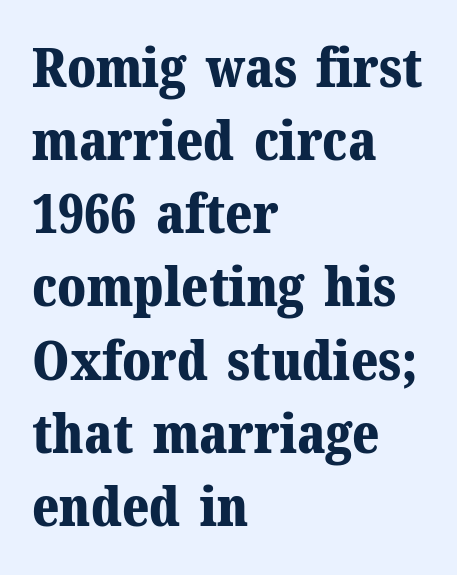
The passage shown is typed in a proportional face where columns would drift. Nope, not italic — everything's standing straight. Look at the tracking — it's just the regular setting, nothing added. This is serif lettering, the kind often seen in printed books. I'd describe the lettering as bold — thick and assertive.
